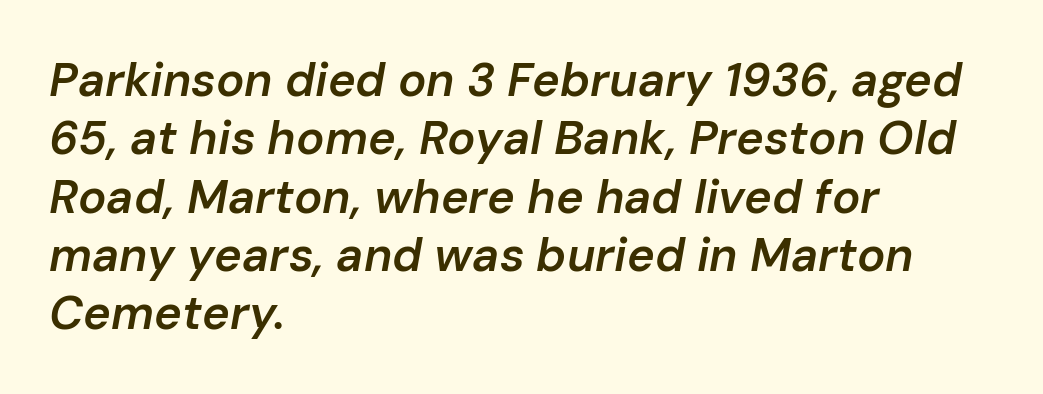
Firm but not heavy-handed strokes: this text is semibold. There's an unmistakable incline to the writing here. Varying glyph widths throughout — classic text-font behaviour. Bare-footed words on every line. Line beginnings align vertically; line endings do not. Letter spacing: default.
